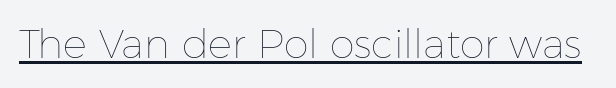
Q: Is the text bold? A: No.
Q: Is the text italic (slanted)? A: No, it is upright.
Q: Is the text underlined? A: Yes.
Q: Is the spacing between letters normal or unusually wide? A: Normal.
Q: Width (condensed, normal, or wide)? A: Normal.
Q: Stroke contrast? A: Low.
Q: x-height? A: Medium.
Q: Monospaced? A: No.
